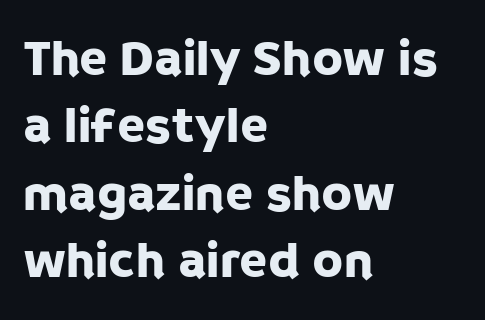
{"serif": "no", "italic": "no", "width": "normal", "stroke_contrast": "low", "x_height": "large", "monospaced": "no", "underline": "no", "align": "left", "line_spacing": "normal", "line_spacing_ratio": 1.32, "letter_spacing": "normal", "letter_spacing_em": 0.0, "glyph_px": 51}
